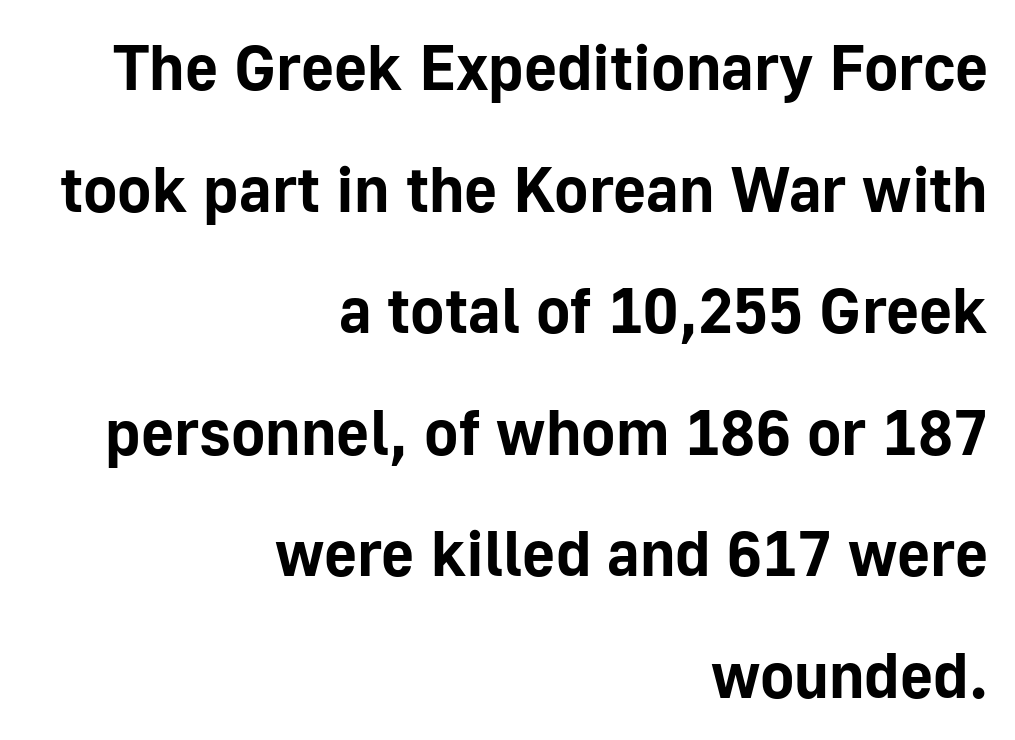
The image shows 64 px bold sans-serif type, upright; set right-aligned, loose line spacing (1.9x), normal letter spacing, not underlined; low stroke contrast and a medium x-height.
